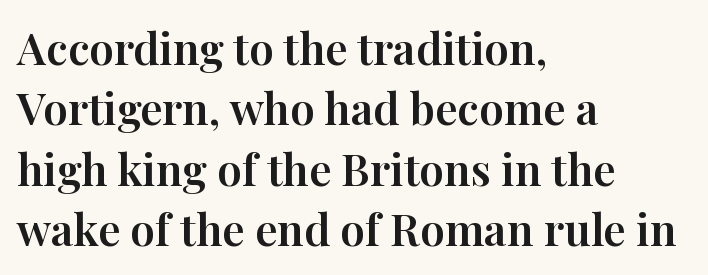
Q: Is the text italic (slanted)? A: No, it is upright.
Q: Is the typeface a serif or a sans-serif typeface? A: Serif.
Q: Is the text underlined? A: No.
Q: How is the paragraph aligned? A: Left-aligned.
Q: Is the spacing between letters normal or unusually wide? A: Normal.
Q: Is the spacing between lines tight, normal or loose? A: Normal.
Q: Width (condensed, normal, or wide)? A: Normal.
Q: Stroke contrast? A: High.
Q: x-height? A: Medium.
Q: Monospaced? A: No.
